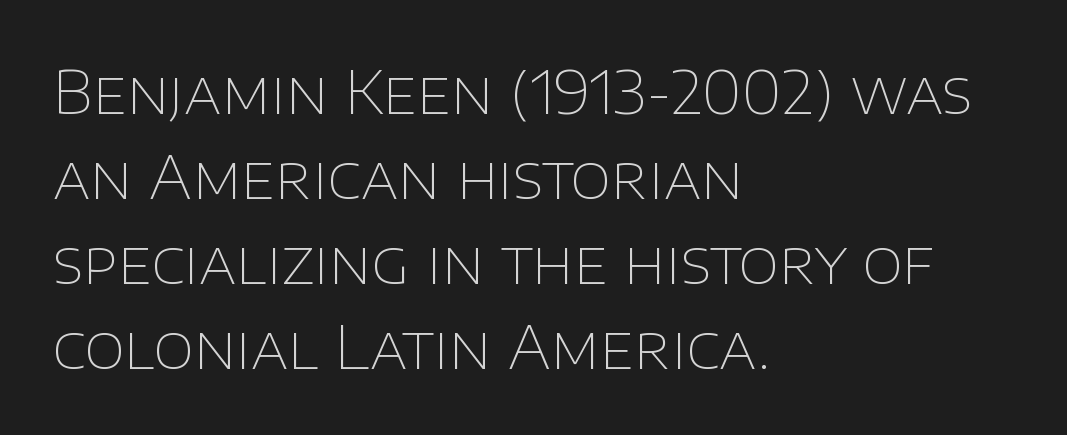
{"serif": "no", "italic": "no", "bold": "no", "weight": "thin", "width": "normal", "stroke_contrast": "low", "x_height": "large", "monospaced": "no", "underline": "no", "align": "left", "line_spacing": "normal", "line_spacing_ratio": 1.44, "letter_spacing": "normal", "letter_spacing_em": 0.0, "glyph_px": 59}
